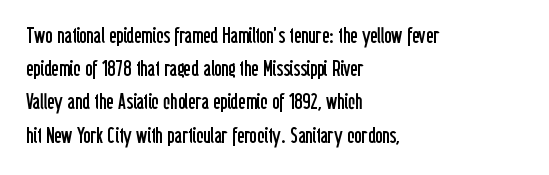
Tall strokes in this sample are plumb rather than angled. Weight: regular or lighter. Tracking value appears to be zero — textbook default spacing. The passage shown stacks its lines at a standard gap. The lines in this sample share a left origin and differ only in where they stop. Anything drawn beneath the words? Only blank space.
